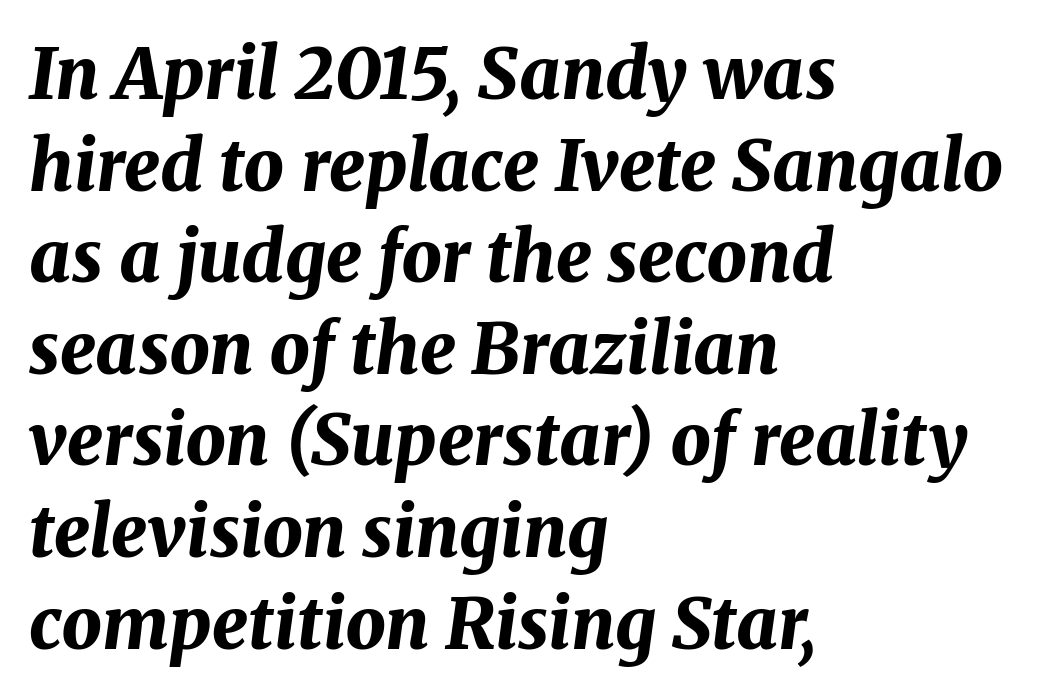
The image shows 71 px bold type, italic (leaning right); set left-aligned, normal line spacing (1.29x), normal letter spacing, not underlined; medium stroke contrast and a medium x-height.
